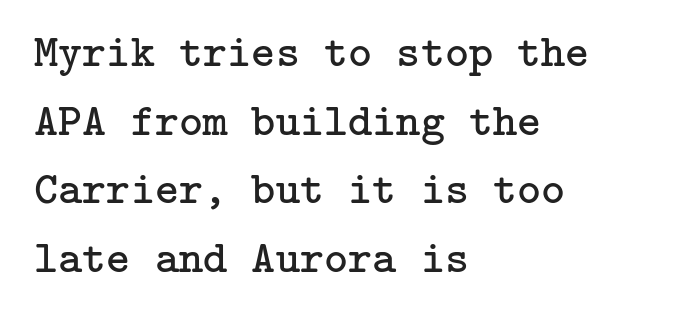
{"serif": "yes", "italic": "no", "bold": "no", "weight": "regular", "width": "normal", "stroke_contrast": "low", "x_height": "medium", "underline": "no", "align": "left", "line_spacing": "normal", "line_spacing_ratio": 1.49, "letter_spacing": "normal", "letter_spacing_em": 0.0, "glyph_px": 46}
